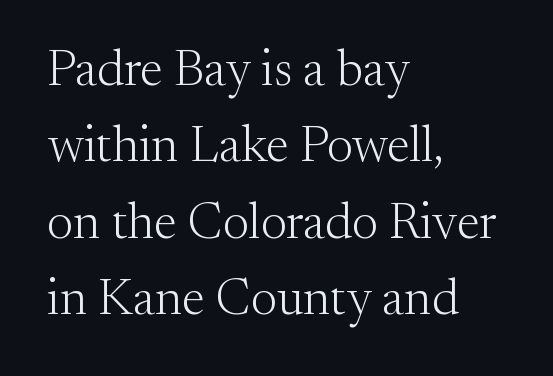
Bold? No — there's no thickening of the strokes. Looks like regular typesetting: each glyph gets only the width it needs. A classic flush-left, rag-right setting is used for this passage. Observe the ordinary spacing: letters are neighbours, not strangers. Is this a sans? No — the strokes have serifs. The space directly below the letters is spotless.
